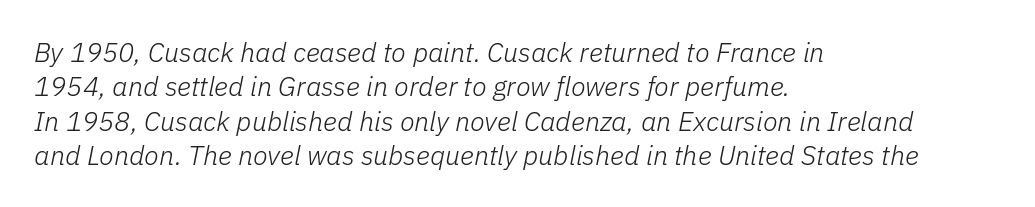
{"italic": "yes", "lean": "right", "slant_degrees": 11, "bold": "no", "underline": "no", "align": "left", "line_spacing": "normal", "line_spacing_ratio": 1.27, "letter_spacing": "normal", "letter_spacing_em": 0.0, "glyph_px": 27}
